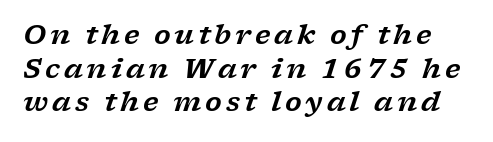
Q: Is the text italic (slanted)? A: Yes, it leans right by about 17 degrees.
Q: Is the text underlined? A: No.
Q: Is the spacing between lines tight, normal or loose? A: Normal.
